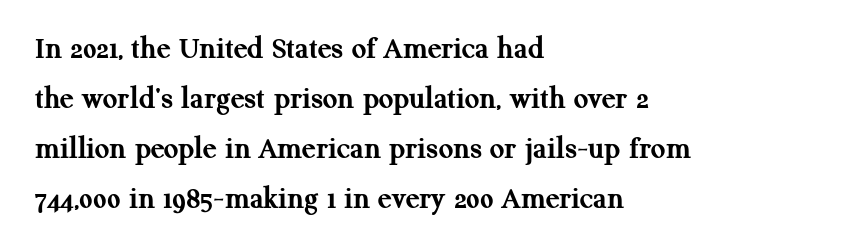
The image shows 32 px semibold serif type, upright; set left-aligned, normal line spacing (1.56x), normal letter spacing, not underlined; medium stroke contrast and a medium x-height.
